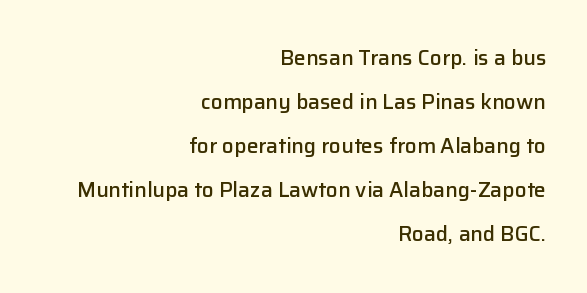
Horizontal alignment here is rightward, an uncommon choice for prose. Summary of weight: moderately heavy, a semibold. Posture: straight, roman, zero tilt. Descenders are the only things crossing below the line. Honestly, the rows look like they've been pulled way apart. Here the glyphs are tracked normally, forming tight word shapes.
